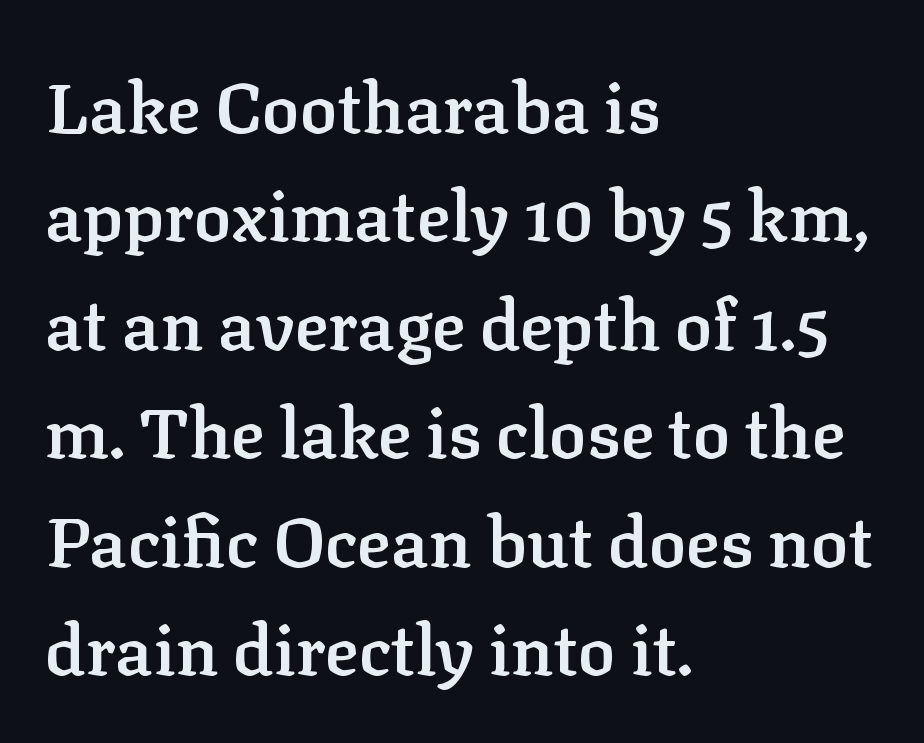
{"serif": "yes", "italic": "no", "bold": "semi", "weight": "semibold", "width": "normal", "stroke_contrast": "low", "x_height": "medium", "monospaced": "no", "underline": "no", "align": "left", "line_spacing": "normal", "line_spacing_ratio": 1.55, "letter_spacing": "normal", "letter_spacing_em": 0.0, "glyph_px": 70}
